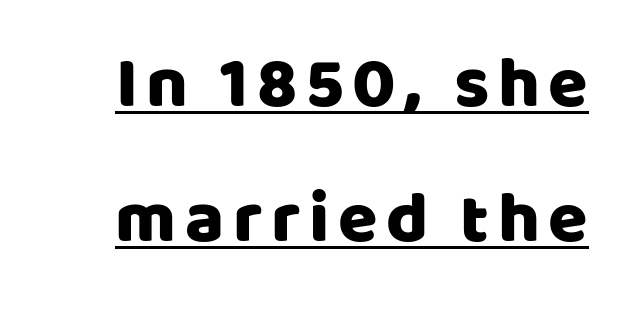
{"serif": "no", "italic": "no", "width": "normal", "stroke_contrast": "low", "x_height": "large", "monospaced": "no", "underline": "yes", "align": "right", "line_spacing_ratio": 1.88, "glyph_px": 72}
